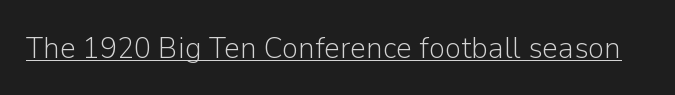
{"serif": "no", "italic": "no", "bold": "no", "weight": "light", "width": "normal", "stroke_contrast": "low", "x_height": "medium", "monospaced": "no", "underline": "yes", "letter_spacing": "normal", "letter_spacing_em": 0.0, "glyph_px": 31}
